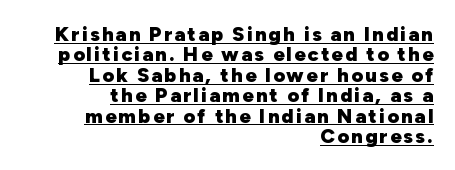
Q: Is the text bold? A: Yes.
Q: Is the text italic (slanted)? A: No, it is upright.
Q: Is the text underlined? A: Yes.
Q: How is the paragraph aligned? A: Right-aligned.
Q: Is the spacing between lines tight, normal or loose? A: Tight.
